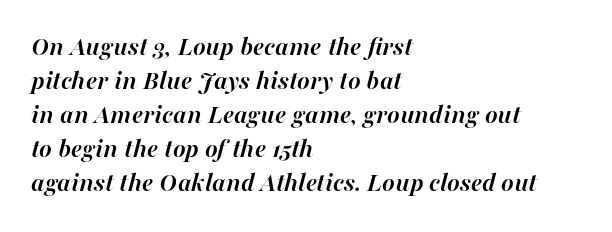
The image shows 27 px bold type, italic (leaning right); set left-aligned, normal line spacing (1.26x), normal letter spacing, not underlined.
